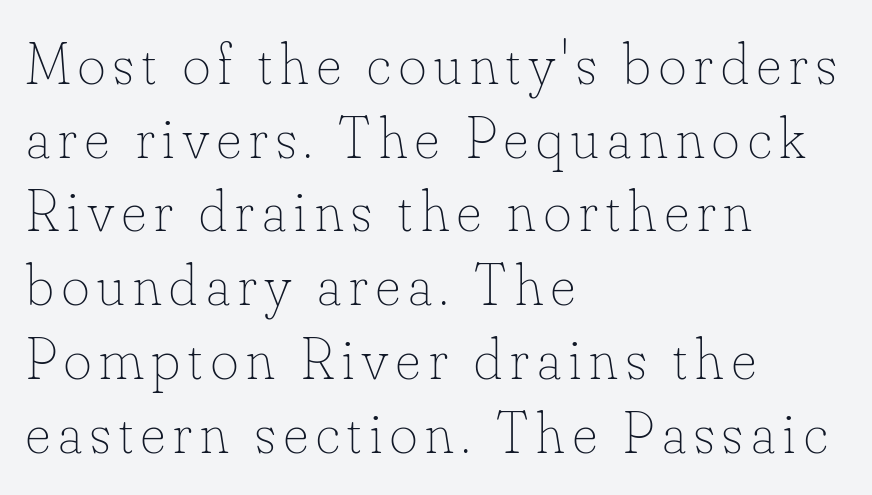
Q: Is the text bold? A: No.
Q: Is the text italic (slanted)? A: No, it is upright.
Q: Is the text underlined? A: No.
Q: How is the paragraph aligned? A: Left-aligned.
Q: Is the spacing between lines tight, normal or loose? A: Normal.
Q: Width (condensed, normal, or wide)? A: Normal.
Q: Stroke contrast? A: Low.
Q: x-height? A: Small.
Q: Monospaced? A: No.
